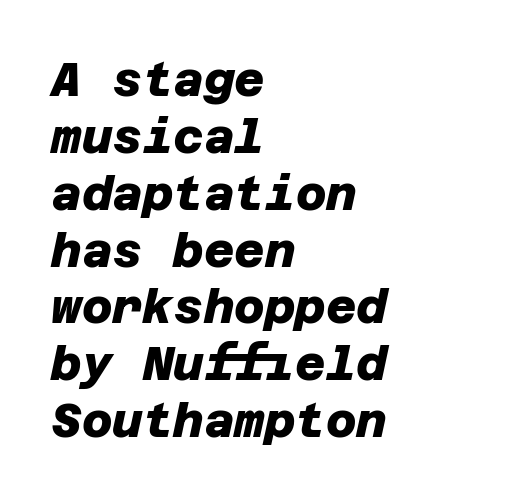
{"serif": "no", "bold": "yes", "weight": "heavy", "width": "normal", "stroke_contrast": "low", "x_height": "large", "underline": "no", "align": "left", "line_spacing_ratio": 1.21, "letter_spacing": "normal", "letter_spacing_em": 0.0, "glyph_px": 47}
